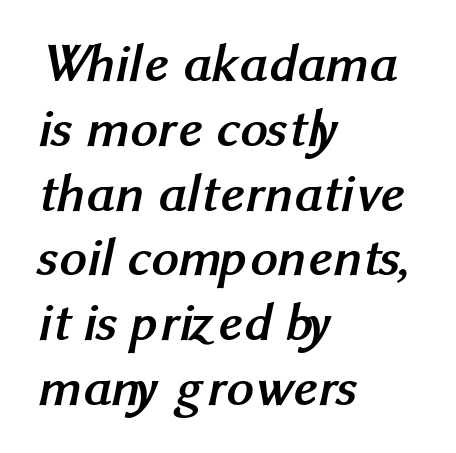
The image shows 54 px semibold sans-serif type; set left-aligned, line spacing 1.2x, normal letter spacing, not underlined; medium stroke contrast and a medium x-height.
